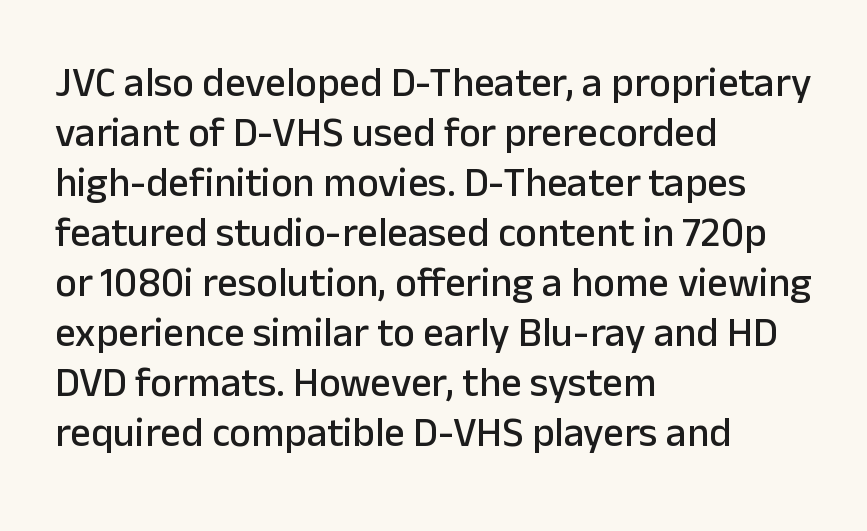
The image shows 41 px sans-serif type, upright; set left-aligned, line spacing 1.22x, normal letter spacing, not underlined; low stroke contrast and a medium x-height.
